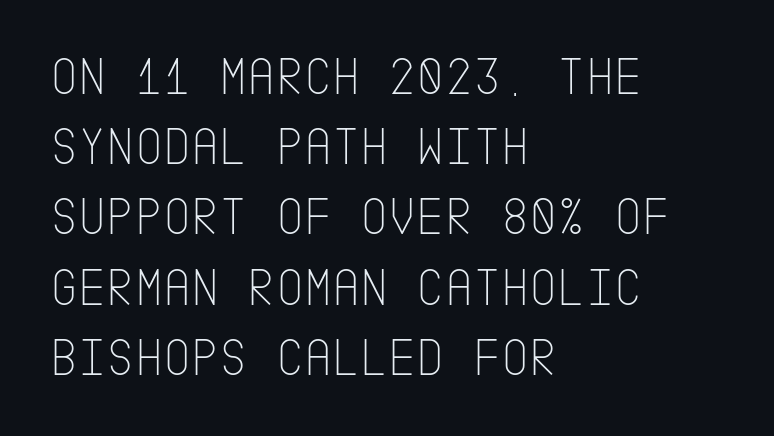
{"serif": "no", "italic": "no", "bold": "no", "weight": "thin", "width": "condensed", "stroke_contrast": "low", "x_height": "large", "underline": "no", "align": "left", "line_spacing": "normal", "line_spacing_ratio": 1.3, "letter_spacing": "normal", "letter_spacing_em": 0.0, "glyph_px": 54}
